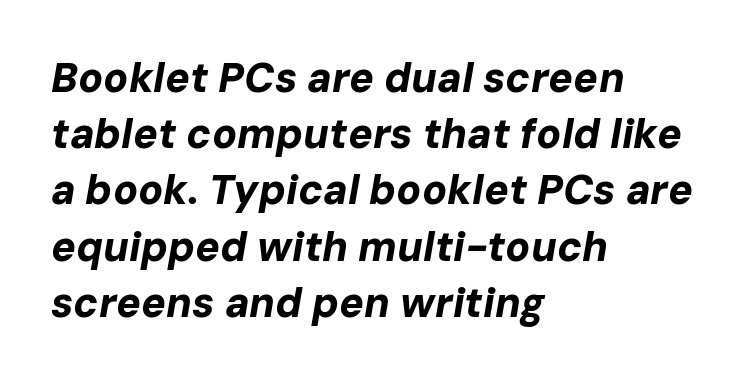
Reading down the column, the eye jumps a familiar distance to each next line. Underlining? Definitely not there. Notice how the stems are inclined rather than vertical — that's the hallmark of italics. Stroke thickness is high; the sample reads as a true bold. These lines are rendered in a variable-pitch font.
